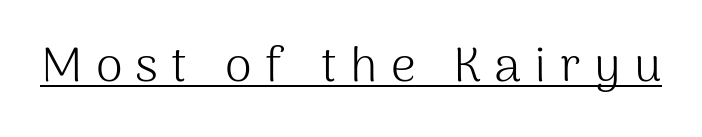
Honestly, the underline is the first thing you notice here. Characters remain perfectly vertical along every line. Glyph-to-glyph distance is far greater than everyday printed text. Nope, no serifs anywhere on these letters. Spacing verdict: proportional, widths tailored to each character.
